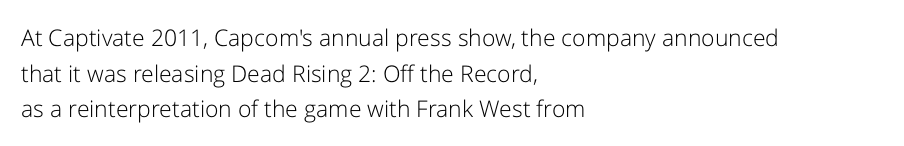
{"italic": "no", "bold": "no", "underline": "no", "align": "left", "line_spacing": "normal", "line_spacing_ratio": 1.55, "letter_spacing": "normal", "letter_spacing_em": 0.0, "glyph_px": 23}
